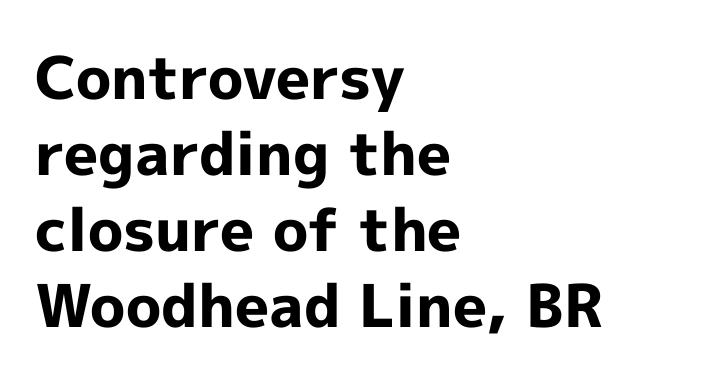
{"serif": "no", "italic": "no", "bold": "yes", "weight": "bold", "width": "normal", "x_height": "medium", "monospaced": "no", "underline": "no", "align": "left", "line_spacing": "normal", "line_spacing_ratio": 1.29, "letter_spacing": "normal", "letter_spacing_em": 0.0, "glyph_px": 59}
